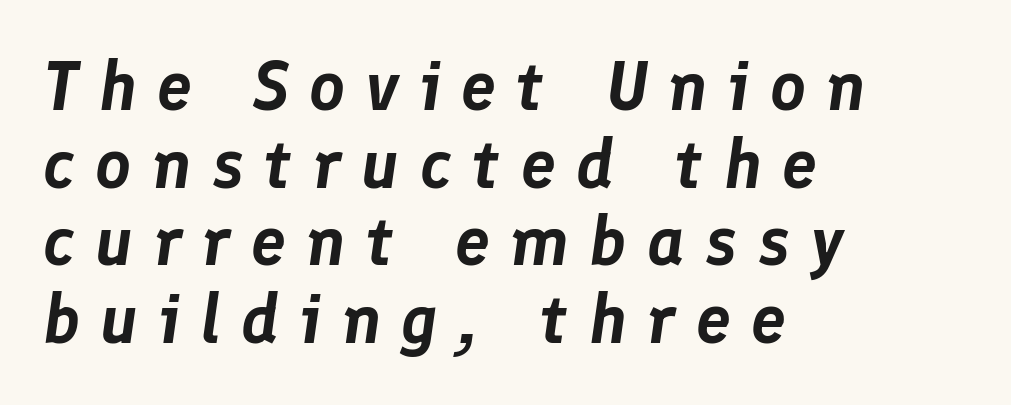
{"italic": "yes", "lean": "right", "slant_degrees": 8, "width": "normal", "stroke_contrast": "low", "x_height": "medium", "monospaced": "no", "underline": "no", "align": "left", "line_spacing": "tight", "line_spacing_ratio": 1.11, "letter_spacing": "wide", "letter_spacing_em": 0.29, "glyph_px": 70}
